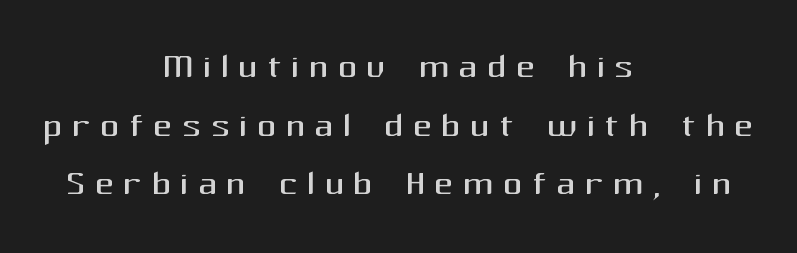
The image shows 48 px regular-weight sans-serif type, upright; set centered, line spacing 1.22x, not underlined; medium stroke contrast and a medium x-height.
